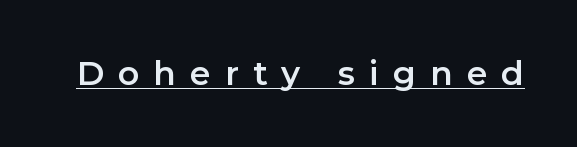
Q: Is the text italic (slanted)? A: No, it is upright.
Q: Is the typeface a serif or a sans-serif typeface? A: Sans-serif.
Q: Is the text underlined? A: Yes.
Q: Is the spacing between letters normal or unusually wide? A: Unusually wide.
Q: Width (condensed, normal, or wide)? A: Normal.
Q: Stroke contrast? A: Low.
Q: x-height? A: Medium.
Q: Monospaced? A: No.
